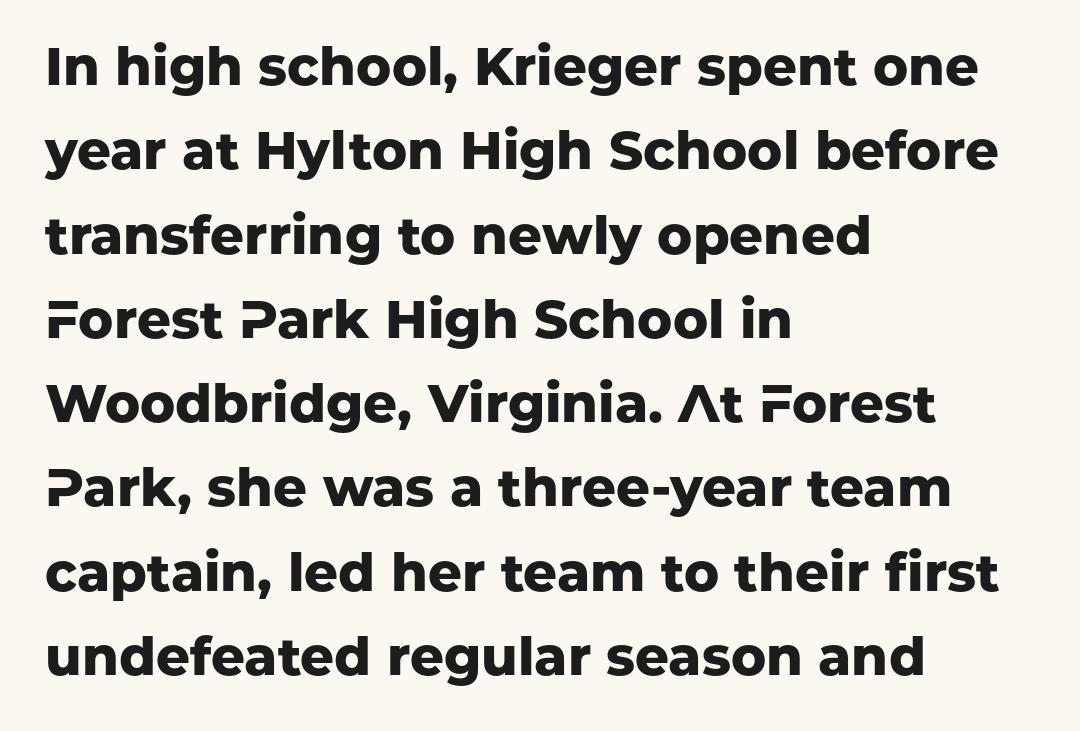
The image shows 53 px heavy sans-serif type, upright; set left-aligned, normal line spacing (1.59x), normal letter spacing, not underlined; low stroke contrast and a medium x-height.
